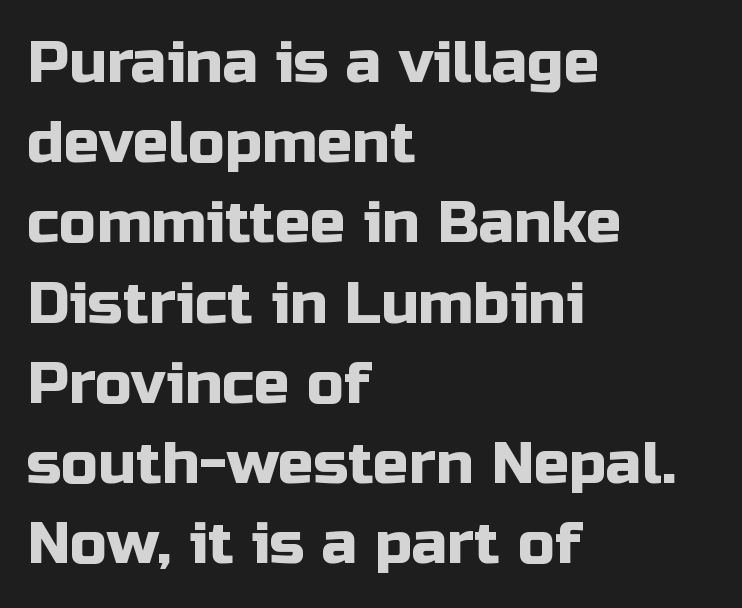
The image shows 59 px sans-serif type, upright; set left-aligned, normal line spacing (1.36x), normal letter spacing, not underlined; low stroke contrast and a medium x-height.
